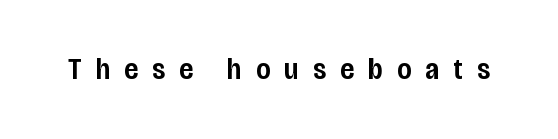
The image shows 30 px semibold, condensed sans-serif type, upright; set unusually wide letter spacing (+0.47 em), not underlined; low stroke contrast and a large x-height.
